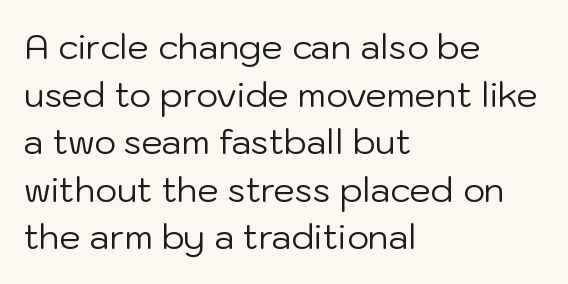
Q: Is the text bold? A: No.
Q: Is the text italic (slanted)? A: No, it is upright.
Q: Is the typeface a serif or a sans-serif typeface? A: Sans-serif.
Q: Is the text underlined? A: No.
Q: How is the paragraph aligned? A: Left-aligned.
Q: Is the spacing between letters normal or unusually wide? A: Normal.
Q: Is the spacing between lines tight, normal or loose? A: Normal.
Q: Width (condensed, normal, or wide)? A: Normal.
Q: Stroke contrast? A: Low.
Q: x-height? A: Medium.
Q: Monospaced? A: No.
